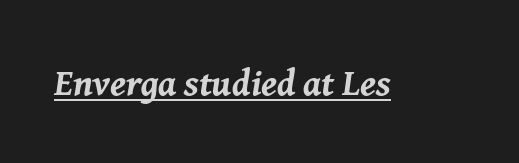
The passage shown is emphatically bold. The whole block is typeset with a tilt. Spacing between characters is what you'd get straight out of the box. Think of a printed novel: that variable character pitch is what you see here. Descenders here cross a horizontal rule under the line.
